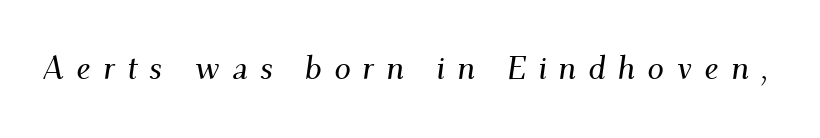
{"serif": "yes", "italic": "yes", "lean": "right", "slant_degrees": 9, "width": "normal", "stroke_contrast": "medium", "x_height": "small", "monospaced": "no", "underline": "no", "letter_spacing": "wide", "letter_spacing_em": 0.36, "glyph_px": 33}
